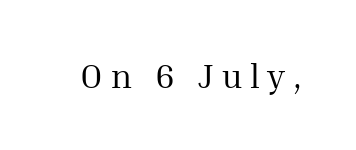
Q: Is the text bold? A: No.
Q: Is the text italic (slanted)? A: No, it is upright.
Q: Is the typeface a serif or a sans-serif typeface? A: Serif.
Q: Is the text underlined? A: No.
Q: Is the spacing between letters normal or unusually wide? A: Unusually wide.
Q: Width (condensed, normal, or wide)? A: Normal.
Q: Stroke contrast? A: Medium.
Q: x-height? A: Medium.
Q: Monospaced? A: No.
